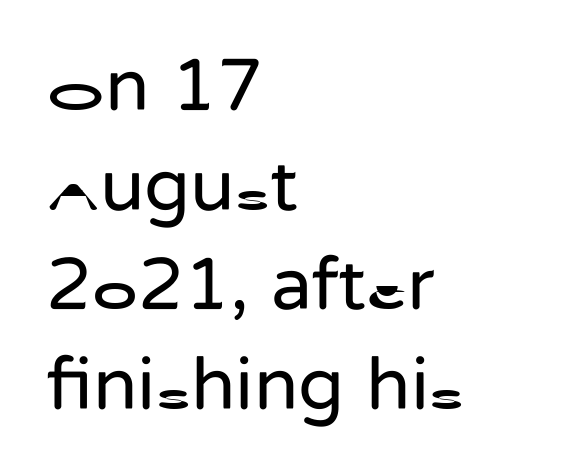
The image shows 75 px regular-weight sans-serif type, upright; set left-aligned, normal line spacing (1.33x), normal letter spacing, not underlined; low stroke contrast and a medium x-height.
